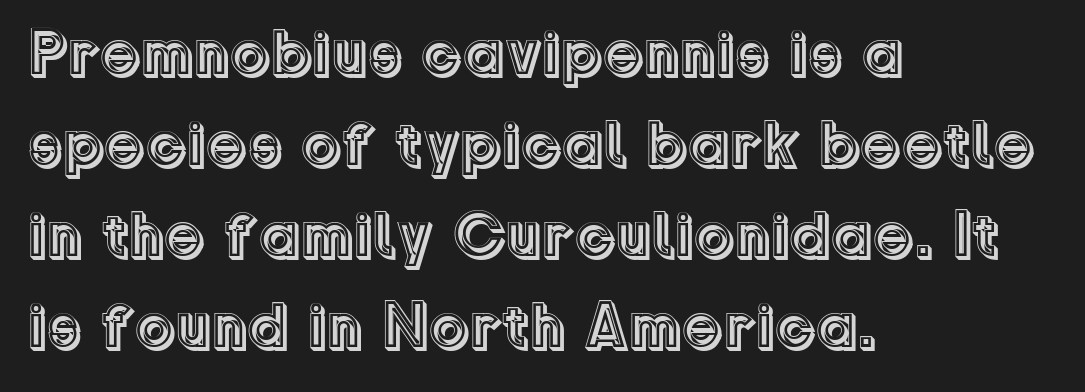
The rendering keeps characters at their native spacing. The letters advance in unequal steps, a hallmark of proportional type. Italic? Not at all — the glyphs are vertical. If you measured baseline to baseline, you'd find a middling distance. The rag falls on the right side of this text block. Unmarked baselines from the first word to the last.
